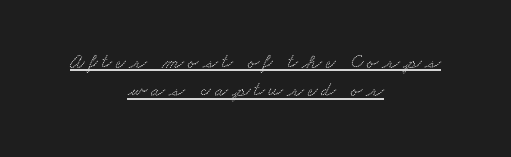
Q: Is the text underlined? A: Yes.
Q: How is the paragraph aligned? A: Centered.
Q: Is the spacing between letters normal or unusually wide? A: Unusually wide.
Q: Is the spacing between lines tight, normal or loose? A: Normal.
